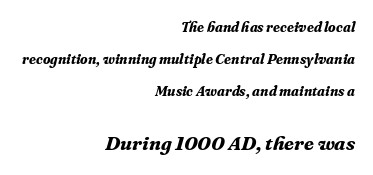
Q: Is the text bold? A: Yes.
Q: Is the text italic (slanted)? A: Yes, it leans right by about 16 degrees.
Q: Is the text underlined? A: No.
Q: How is the paragraph aligned? A: Right-aligned.
Q: Is the spacing between letters normal or unusually wide? A: Normal.
Q: Is the spacing between lines tight, normal or loose? A: Loose.
Q: Which block of text is set in a larger size, the first (top) or the second (bottom)? A: The second (bottom) one.
